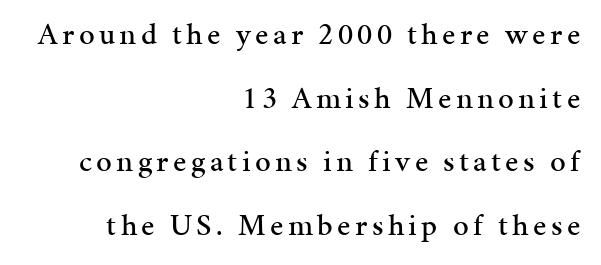
Q: Is the text italic (slanted)? A: No, it is upright.
Q: Is the typeface a serif or a sans-serif typeface? A: Serif.
Q: Is the text underlined? A: No.
Q: How is the paragraph aligned? A: Right-aligned.
Q: Is the spacing between lines tight, normal or loose? A: Loose.
Q: Width (condensed, normal, or wide)? A: Normal.
Q: Stroke contrast? A: Medium.
Q: x-height? A: Medium.
Q: Monospaced? A: No.
